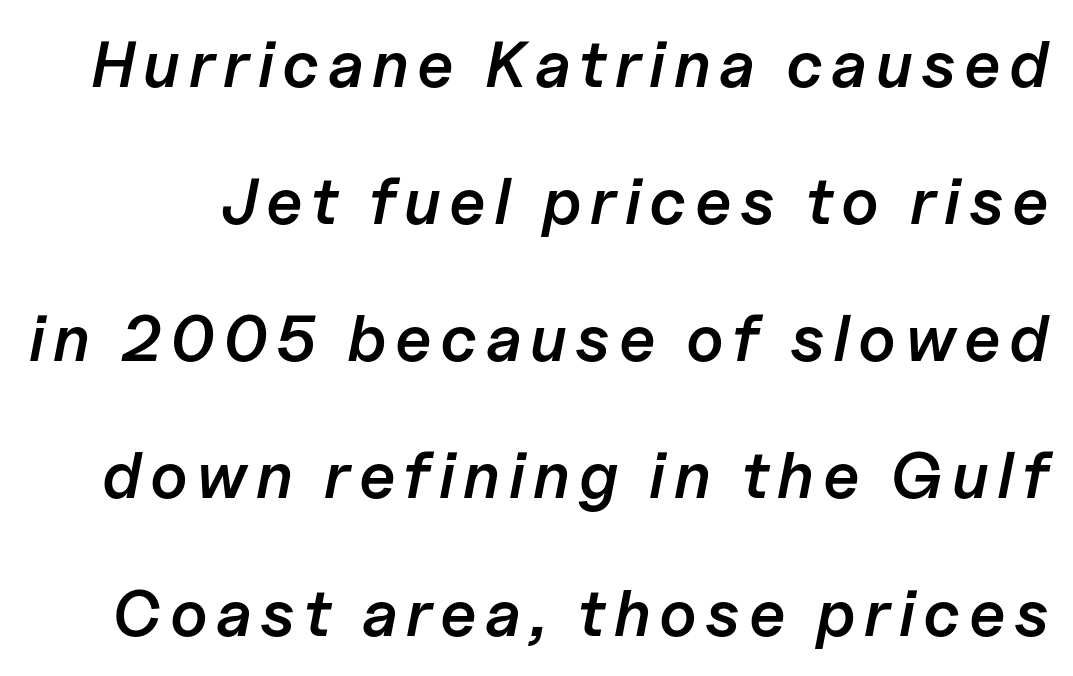
Leading is clearly above the norm, producing a sparse column. Anything drawn beneath the words? Only blank space. This is oblique type, the kind used for emphasis or titles. As a designer I'd log this as weight 600, semibold. You could not count columns in this text — the font is proportionally spaced.
